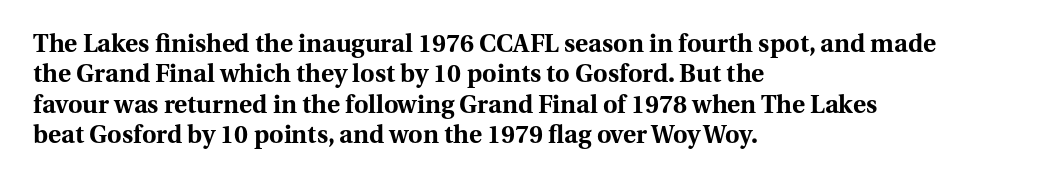
Each line starts at the same left margin while the right side varies. Words appear dense and cohesive because spacing is normal. What weight is shown? A full bold with thick strokes. Nope, not italic — everything's standing straight.
